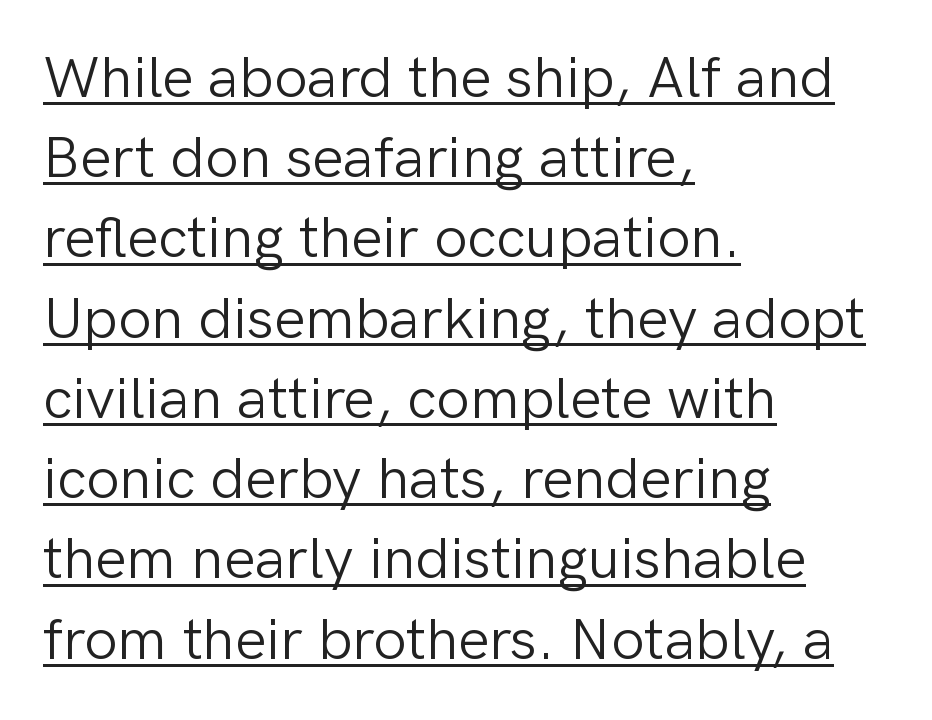
{"serif": "no", "italic": "no", "bold": "no", "weight": "light", "width": "normal", "stroke_contrast": "low", "x_height": "medium", "monospaced": "no", "underline": "yes", "align": "left", "line_spacing": "normal", "line_spacing_ratio": 1.36, "letter_spacing": "normal", "letter_spacing_em": 0.0, "glyph_px": 59}
